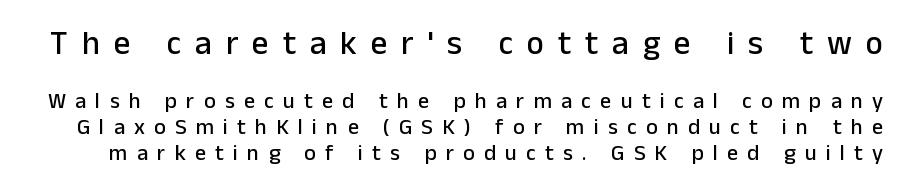
The image shows 33 px sans-serif type, upright; set line spacing 1.18x, unusually wide letter spacing (+0.42 em), not underlined; the first (top) block is 1.5x larger; low stroke contrast and a medium x-height.
